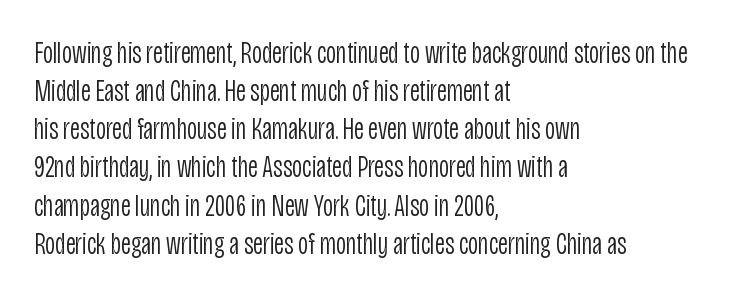
Q: Is the text bold? A: No.
Q: Is the text italic (slanted)? A: No, it is upright.
Q: Is the typeface a serif or a sans-serif typeface? A: Sans-serif.
Q: Is the text underlined? A: No.
Q: How is the paragraph aligned? A: Left-aligned.
Q: Is the spacing between letters normal or unusually wide? A: Normal.
Q: Width (condensed, normal, or wide)? A: Condensed.
Q: Stroke contrast? A: Low.
Q: x-height? A: Large.
Q: Monospaced? A: No.
